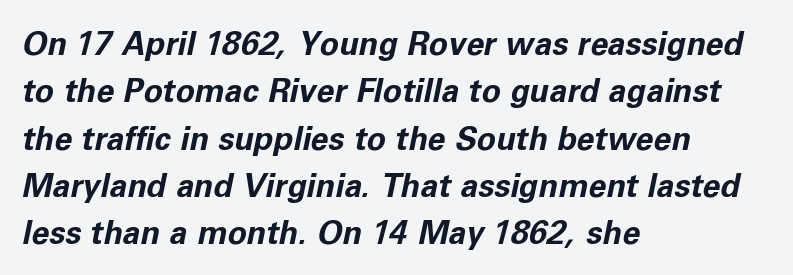
Nothing unusual about the tracking: characters are spaced as the font intends. The space between consecutive lines is moderate. Looks like regular typesetting: each glyph gets only the width it needs. Stroke thickness is high; the sample reads as a true bold. Where is the straight margin? On the left.
